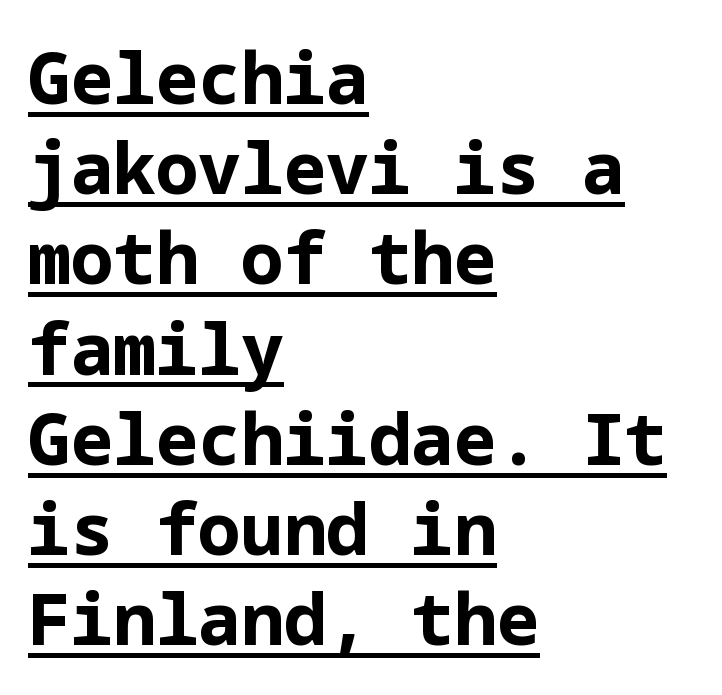
The image shows 71 px bold sans-serif type, upright; set left-aligned, normal line spacing (1.27x), normal letter spacing, underlined; low stroke contrast and a medium x-height.
